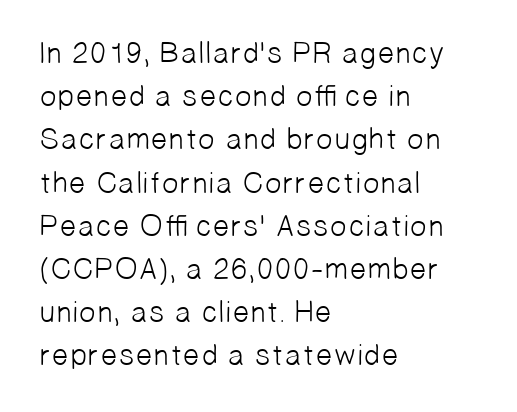
Q: Is the text bold? A: No.
Q: Is the typeface a serif or a sans-serif typeface? A: Sans-serif.
Q: Is the text underlined? A: No.
Q: How is the paragraph aligned? A: Left-aligned.
Q: Is the spacing between letters normal or unusually wide? A: Normal.
Q: Is the spacing between lines tight, normal or loose? A: Normal.
Q: Width (condensed, normal, or wide)? A: Normal.
Q: Stroke contrast? A: Low.
Q: x-height? A: Medium.
Q: Monospaced? A: No.
